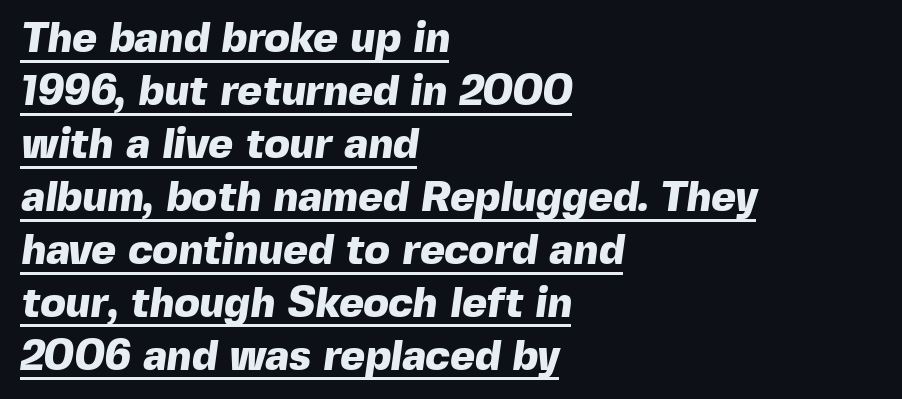
The image shows 42 px heavy sans-serif type; set left-aligned, normal line spacing (1.26x), normal letter spacing, underlined; a medium x-height.
